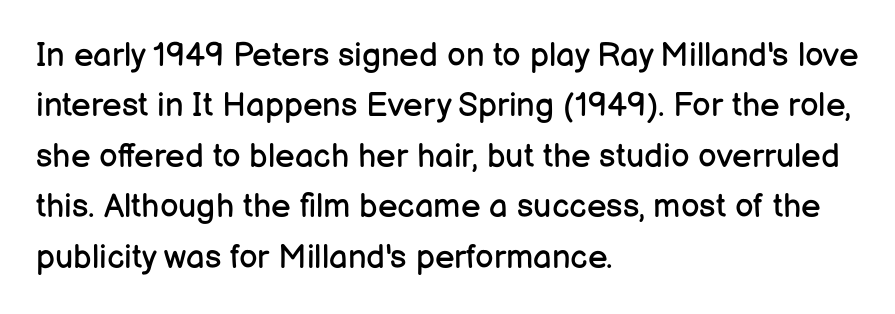
{"serif": "no", "italic": "no", "bold": "no", "weight": "regular", "width": "normal", "stroke_contrast": "low", "x_height": "medium", "monospaced": "no", "underline": "no", "align": "left", "line_spacing": "normal", "line_spacing_ratio": 1.53, "letter_spacing": "normal", "letter_spacing_em": 0.0, "glyph_px": 33}
